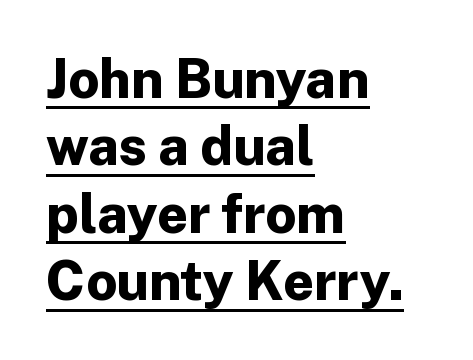
Q: Is the text bold? A: Yes.
Q: Is the text italic (slanted)? A: No, it is upright.
Q: Is the typeface a serif or a sans-serif typeface? A: Sans-serif.
Q: Is the text underlined? A: Yes.
Q: How is the paragraph aligned? A: Left-aligned.
Q: Is the spacing between letters normal or unusually wide? A: Normal.
Q: Is the spacing between lines tight, normal or loose? A: Normal.
Q: Width (condensed, normal, or wide)? A: Normal.
Q: Stroke contrast? A: Low.
Q: x-height? A: Medium.
Q: Monospaced? A: No.
